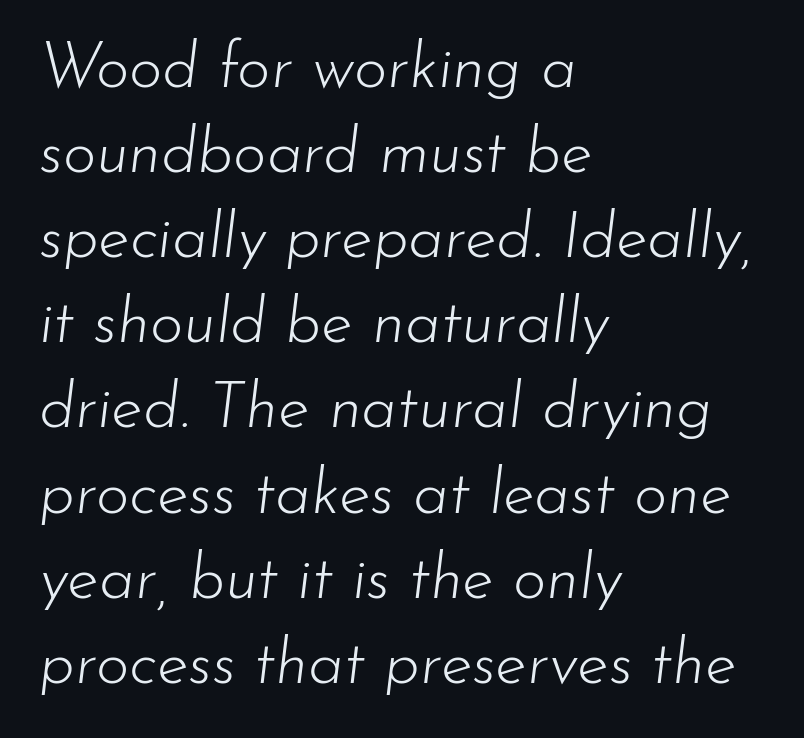
The image shows 64 px light type, italic (leaning right); set left-aligned, normal line spacing (1.33x), normal letter spacing, not underlined; low stroke contrast and a small x-height.
